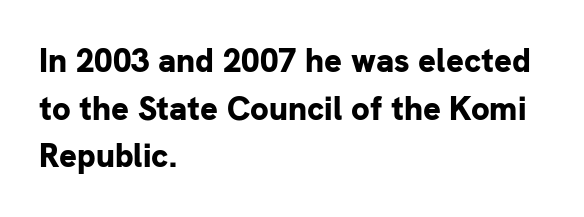
Q: Is the text bold? A: Yes.
Q: Is the text italic (slanted)? A: No, it is upright.
Q: Is the typeface a serif or a sans-serif typeface? A: Sans-serif.
Q: Is the text underlined? A: No.
Q: How is the paragraph aligned? A: Left-aligned.
Q: Is the spacing between letters normal or unusually wide? A: Normal.
Q: Is the spacing between lines tight, normal or loose? A: Normal.
Q: Width (condensed, normal, or wide)? A: Normal.
Q: Stroke contrast? A: Low.
Q: x-height? A: Medium.
Q: Monospaced? A: No.
